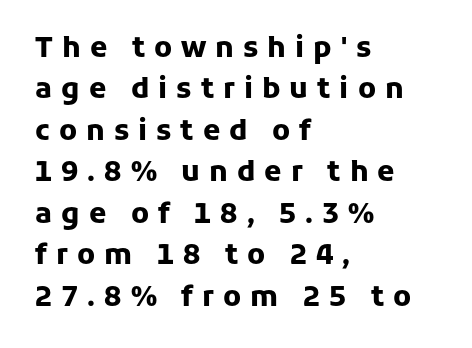
{"serif": "no", "italic": "no", "bold": "yes", "weight": "heavy", "width": "normal", "stroke_contrast": "low", "x_height": "medium", "monospaced": "no", "underline": "no", "align": "left", "line_spacing": "normal", "line_spacing_ratio": 1.48, "letter_spacing": "wide", "letter_spacing_em": 0.32, "glyph_px": 28}
